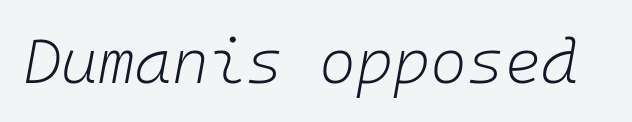
The image shows 63 px light type, italic (leaning right), monospaced; set normal letter spacing, not underlined; low stroke contrast and a medium x-height.
